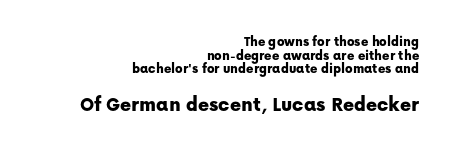
{"italic": "no", "underline": "no", "align": "right", "line_spacing": "tight", "line_spacing_ratio": 0.97, "letter_spacing": "normal", "letter_spacing_em": 0.0, "larger_block": "second", "size_ratio": 1.5, "glyph_px": 21}
